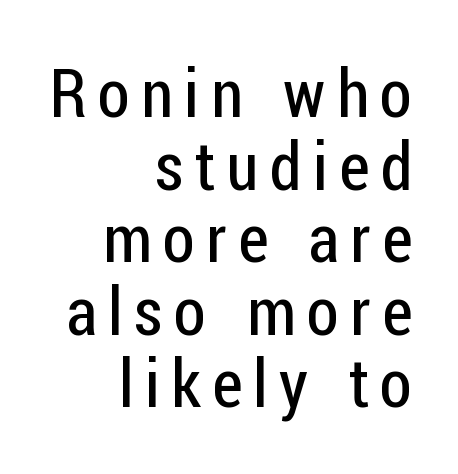
Q: Is the text bold? A: No.
Q: Is the text italic (slanted)? A: No, it is upright.
Q: Is the typeface a serif or a sans-serif typeface? A: Sans-serif.
Q: Is the text underlined? A: No.
Q: How is the paragraph aligned? A: Right-aligned.
Q: Is the spacing between lines tight, normal or loose? A: Tight.
Q: Width (condensed, normal, or wide)? A: Condensed.
Q: Stroke contrast? A: Low.
Q: x-height? A: Medium.
Q: Monospaced? A: No.
